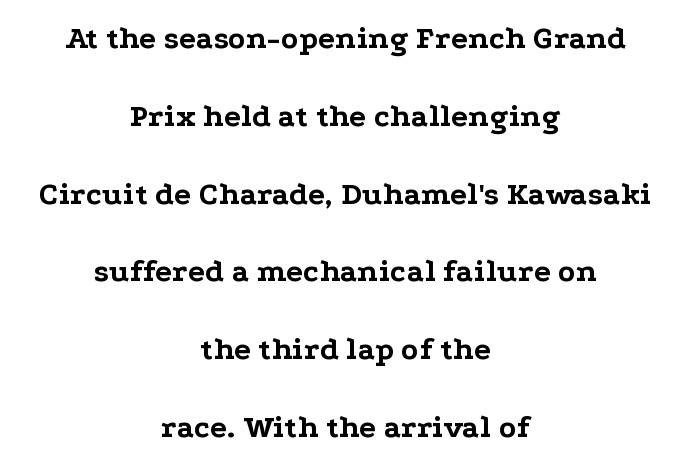
The image shows 32 px bold, wide serif type, upright; set centered, loose line spacing (2.43x), normal letter spacing, not underlined; low stroke contrast and a medium x-height.
